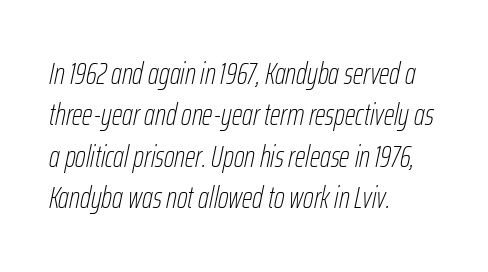
The image shows 30 px thin, condensed type, italic (leaning right); set left-aligned, normal line spacing (1.38x), normal letter spacing, not underlined; low stroke contrast and a medium x-height.
